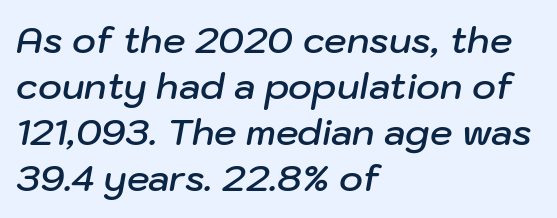
Q: Is the text bold? A: Semi-bold.
Q: Is the text italic (slanted)? A: Yes, it leans right by about 10 degrees.
Q: Is the text underlined? A: No.
Q: How is the paragraph aligned? A: Left-aligned.
Q: Is the spacing between letters normal or unusually wide? A: Normal.
Q: Is the spacing between lines tight, normal or loose? A: Normal.
Q: Width (condensed, normal, or wide)? A: Normal.
Q: Stroke contrast? A: Low.
Q: x-height? A: Medium.
Q: Monospaced? A: No.
